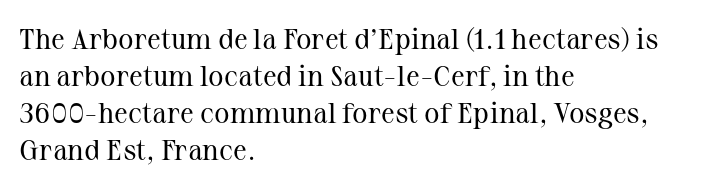
{"serif": "yes", "italic": "no", "bold": "no", "weight": "regular", "width": "normal", "stroke_contrast": "medium", "x_height": "medium", "monospaced": "no", "underline": "no", "align": "left", "line_spacing": "normal", "line_spacing_ratio": 1.28, "letter_spacing": "normal", "letter_spacing_em": 0.0, "glyph_px": 29}
